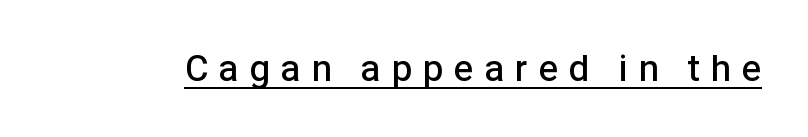
The letters stand straight up with perfectly vertical stems. Summary of weight: moderately heavy, a semibold. The rendering shows plain stroke endings on the letterforms — a sans-serif design. A typesetter would call this proportional, since set widths differ per character. Observe the wide spacing: letters keep a clear distance from each other.
